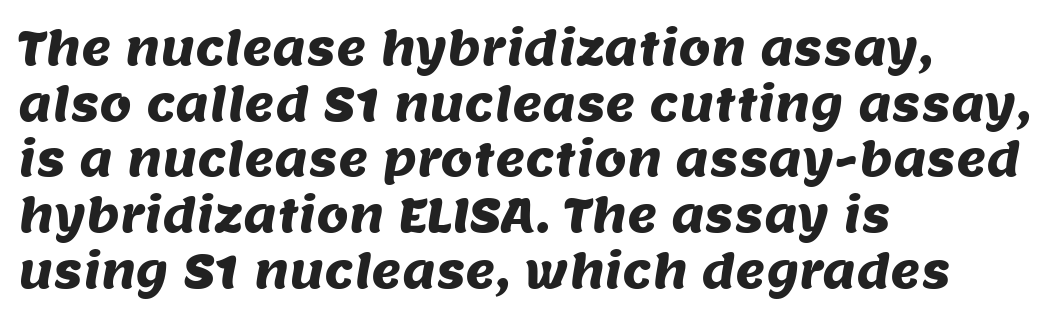
The image shows 46 px sans-serif type; set left-aligned, line spacing 1.21x, normal letter spacing, not underlined; medium stroke contrast and a large x-height.
